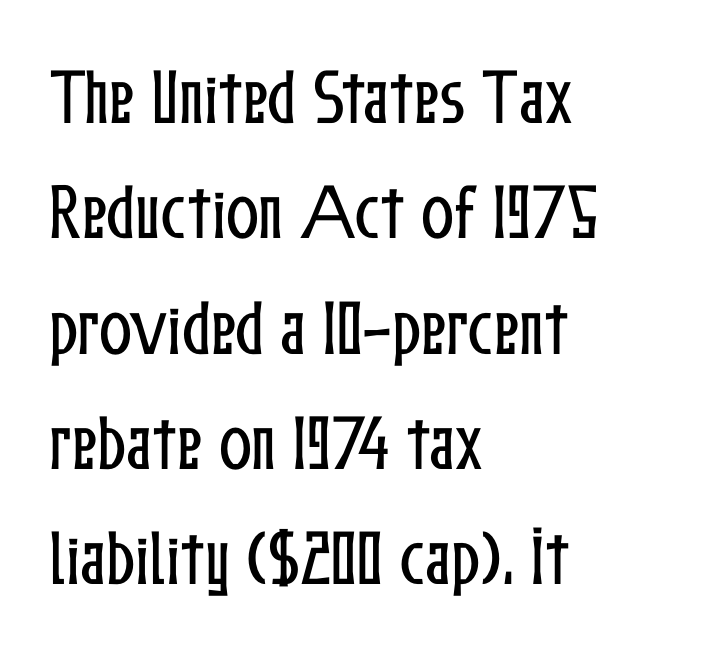
Q: Is the text italic (slanted)? A: No, it is upright.
Q: Is the text underlined? A: No.
Q: How is the paragraph aligned? A: Left-aligned.
Q: Is the spacing between letters normal or unusually wide? A: Normal.
Q: Width (condensed, normal, or wide)? A: Condensed.
Q: Stroke contrast? A: Low.
Q: x-height? A: Medium.
Q: Monospaced? A: No.
